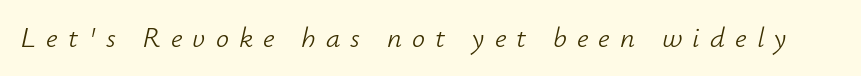
{"italic": "yes", "lean": "right", "slant_degrees": 12, "bold": "no", "weight": "light", "width": "normal", "stroke_contrast": "low", "x_height": "small", "monospaced": "no", "underline": "no", "letter_spacing": "wide", "letter_spacing_em": 0.35, "glyph_px": 29}
